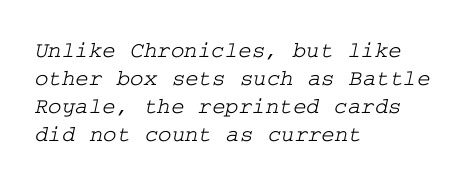
{"underline": "no", "align": "left", "line_spacing_ratio": 1.22, "letter_spacing": "normal", "letter_spacing_em": 0.0, "glyph_px": 23}
